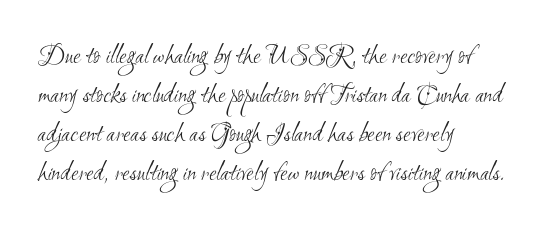
Q: Is the text bold? A: No.
Q: Is the text underlined? A: No.
Q: How is the paragraph aligned? A: Left-aligned.
Q: Is the spacing between letters normal or unusually wide? A: Normal.
Q: Is the spacing between lines tight, normal or loose? A: Normal.
